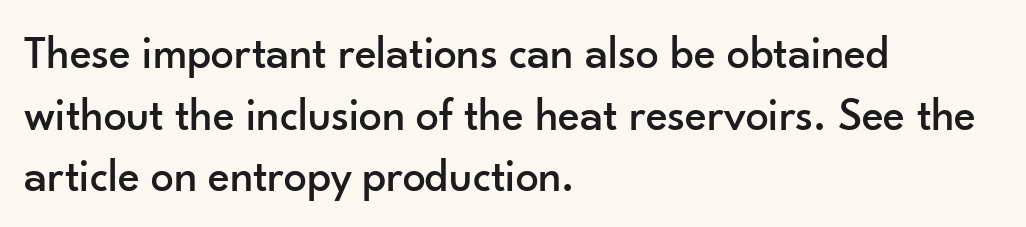
The image shows 46 px sans-serif type, upright; set left-aligned, normal line spacing (1.34x), normal letter spacing, not underlined; low stroke contrast and a small x-height.
